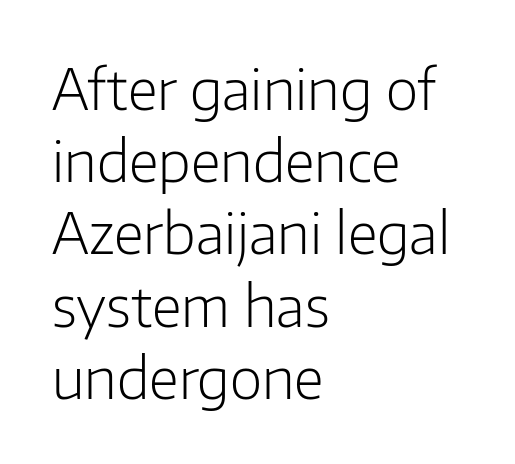
The image shows 56 px light sans-serif type, upright; set left-aligned, normal line spacing (1.29x), normal letter spacing, not underlined; low stroke contrast and a medium x-height.
